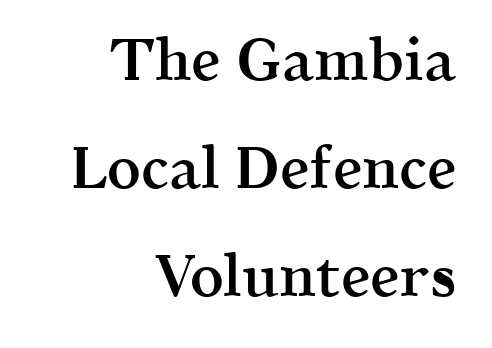
Q: Is the text bold? A: Semi-bold.
Q: Is the text italic (slanted)? A: No, it is upright.
Q: Is the typeface a serif or a sans-serif typeface? A: Serif.
Q: Is the text underlined? A: No.
Q: How is the paragraph aligned? A: Right-aligned.
Q: Is the spacing between letters normal or unusually wide? A: Normal.
Q: Width (condensed, normal, or wide)? A: Normal.
Q: x-height? A: Medium.
Q: Monospaced? A: No.
